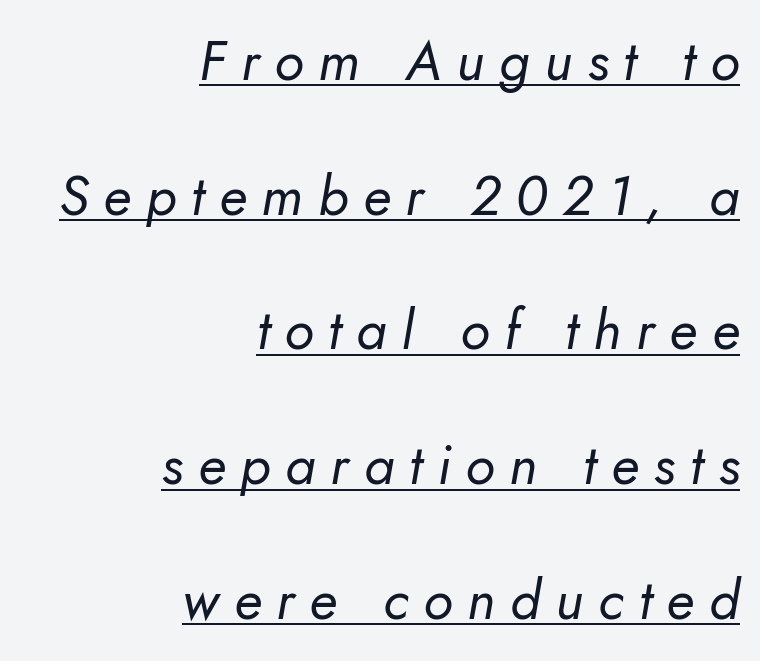
The image shows 55 px regular-weight type, italic (leaning right); set right-aligned, loose line spacing (2.45x), unusually wide letter spacing (+0.27 em), underlined; low stroke contrast and a small x-height.
